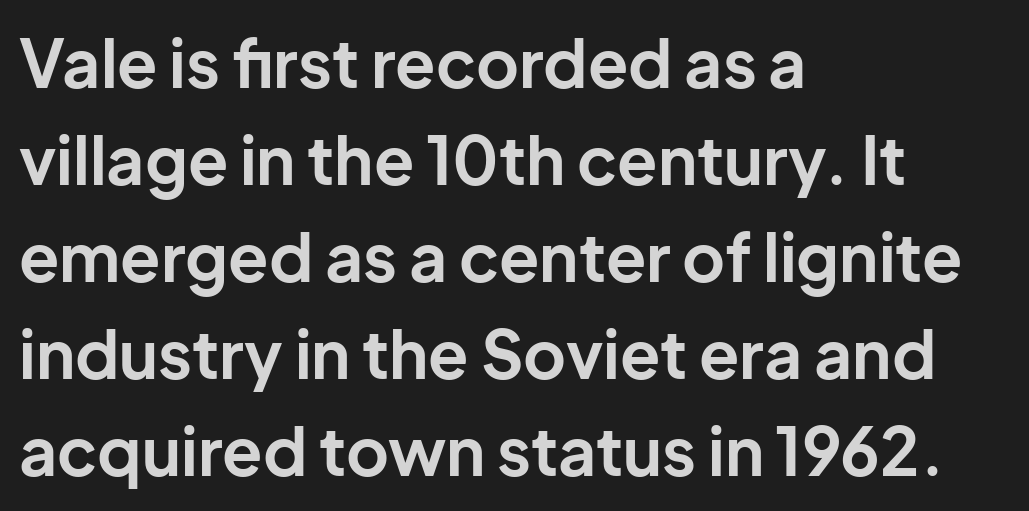
Characters remain perfectly vertical along every line. Heavy, bold letterforms. Unmarked baselines from the first word to the last. Each letter keeps its own natural width here, so spacing adapts to shape.
